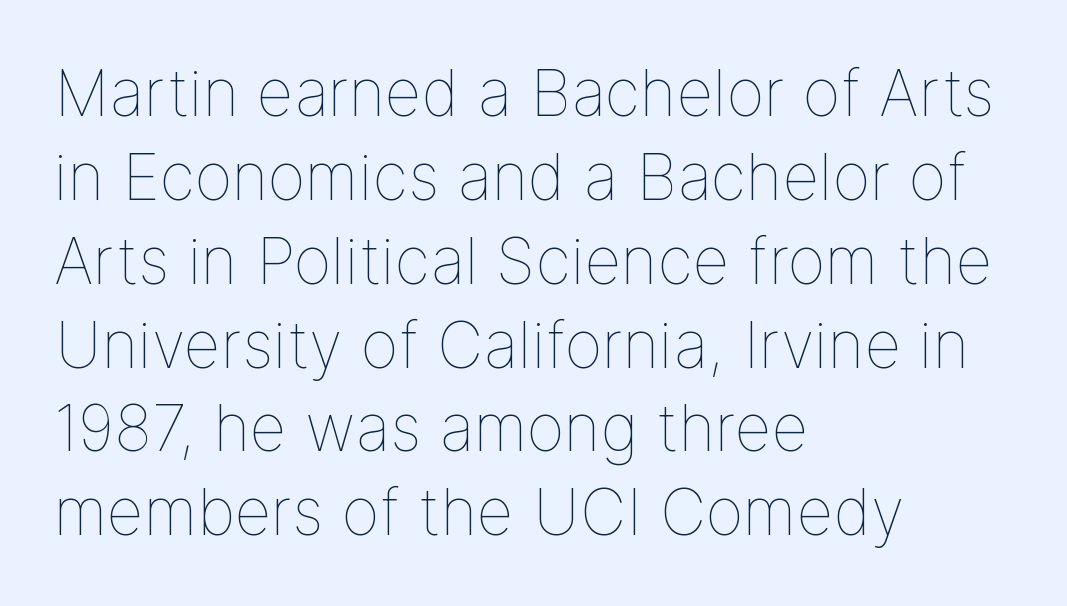
{"italic": "no", "bold": "no", "weight": "thin", "width": "normal", "stroke_contrast": "low", "x_height": "medium", "monospaced": "no", "underline": "no", "align": "left", "line_spacing": "normal", "line_spacing_ratio": 1.31, "letter_spacing": "normal", "letter_spacing_em": 0.0, "glyph_px": 64}
